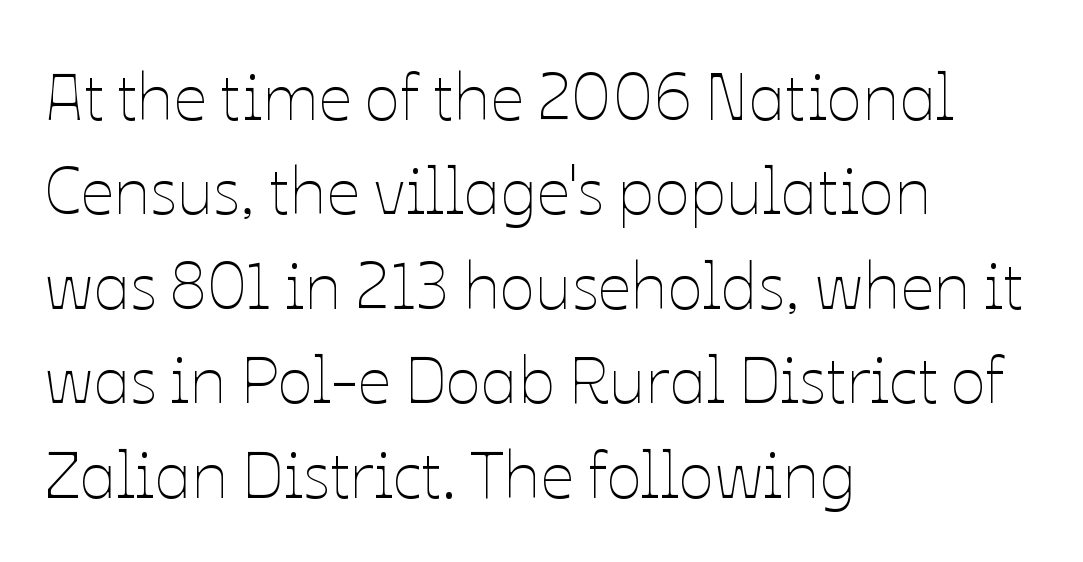
Q: Is the text bold? A: No.
Q: Is the text italic (slanted)? A: No, it is upright.
Q: Is the text underlined? A: No.
Q: How is the paragraph aligned? A: Left-aligned.
Q: Is the spacing between letters normal or unusually wide? A: Normal.
Q: Is the spacing between lines tight, normal or loose? A: Normal.
Q: Width (condensed, normal, or wide)? A: Normal.
Q: Stroke contrast? A: Low.
Q: x-height? A: Medium.
Q: Monospaced? A: No.
